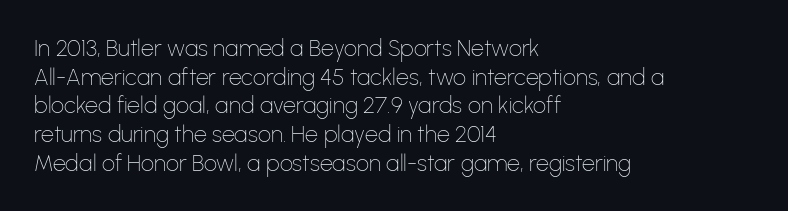
The lines sit at an ordinary, default distance from one another. The text block is weighted toward the left margin, trailing off unevenly rightward. Tracking value appears to be zero — textbook default spacing. Has an underline been added? It has not. Stroke mass is kept to a normal reading level or below.
